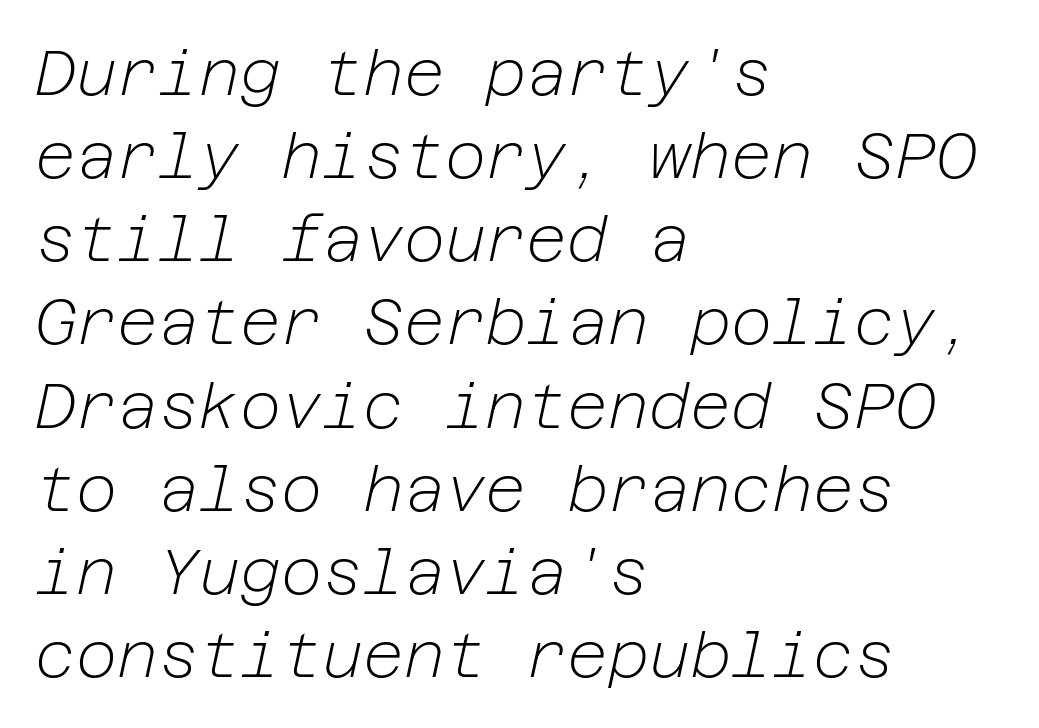
The image shows 63 px light type, italic (leaning right); set left-aligned, normal line spacing (1.32x), normal letter spacing, not underlined; low stroke contrast and a medium x-height.
